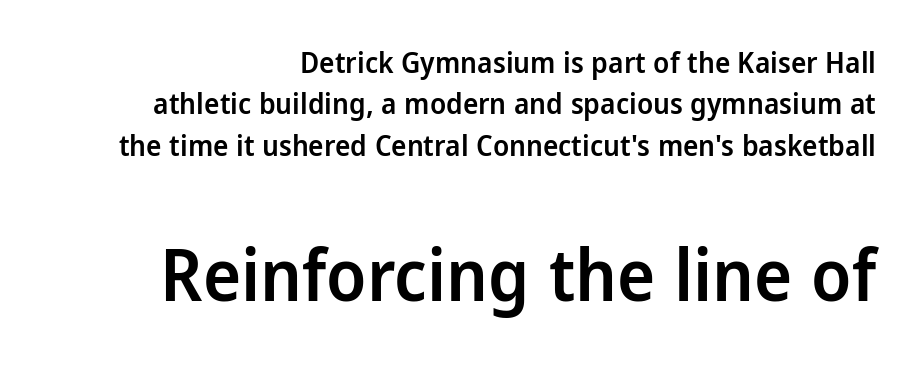
The image shows 72 px semibold sans-serif type, upright; set right-aligned, normal line spacing (1.43x), normal letter spacing, not underlined; the second (bottom) block is 2.48x larger; low stroke contrast and a medium x-height.
